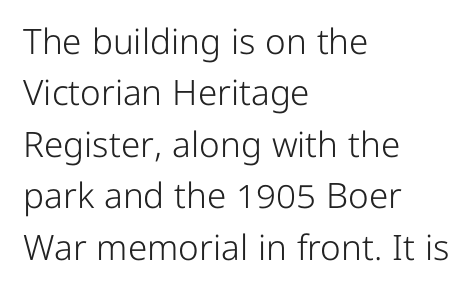
Q: Is the text bold? A: No.
Q: Is the text italic (slanted)? A: No, it is upright.
Q: Is the typeface a serif or a sans-serif typeface? A: Sans-serif.
Q: Is the text underlined? A: No.
Q: How is the paragraph aligned? A: Left-aligned.
Q: Is the spacing between letters normal or unusually wide? A: Normal.
Q: Is the spacing between lines tight, normal or loose? A: Normal.
Q: Width (condensed, normal, or wide)? A: Normal.
Q: Stroke contrast? A: Low.
Q: x-height? A: Medium.
Q: Monospaced? A: No.
